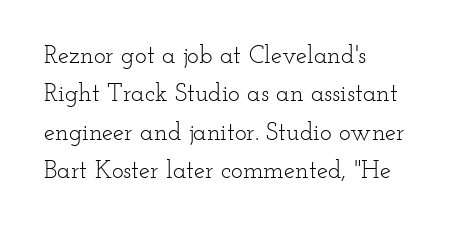
{"italic": "no", "bold": "no", "underline": "no", "align": "left", "line_spacing": "normal", "line_spacing_ratio": 1.54, "letter_spacing": "normal", "letter_spacing_em": 0.0, "glyph_px": 25}
